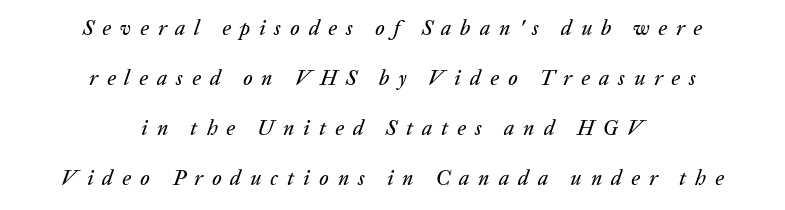
The image shows 21 px text type, italic (leaning right); set centered, loose line spacing (2.38x), unusually wide letter spacing (+0.43 em), not underlined.
